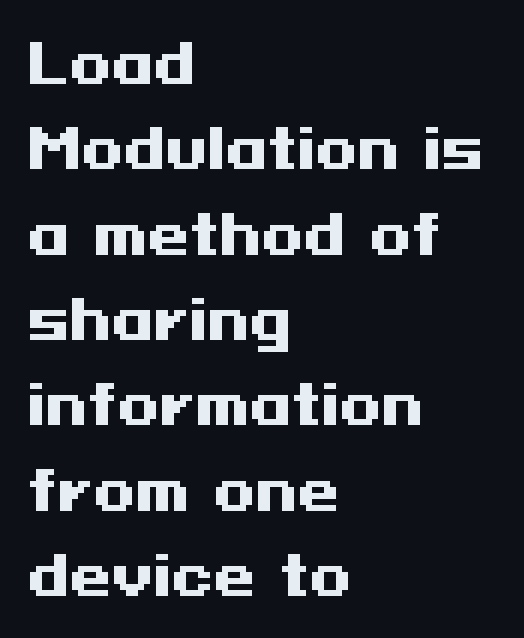
{"serif": "no", "italic": "no", "bold": "yes", "weight": "heavy", "width": "wide", "stroke_contrast": "medium", "x_height": "medium", "underline": "no", "align": "left", "line_spacing": "normal", "line_spacing_ratio": 1.58, "letter_spacing": "normal", "letter_spacing_em": 0.0, "glyph_px": 54}
